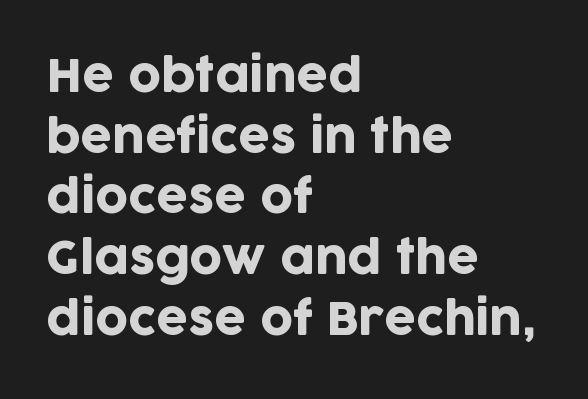
{"serif": "no", "italic": "no", "width": "normal", "stroke_contrast": "low", "x_height": "large", "monospaced": "no", "underline": "no", "align": "left", "line_spacing": "normal", "line_spacing_ratio": 1.35, "letter_spacing": "normal", "letter_spacing_em": 0.0, "glyph_px": 45}
